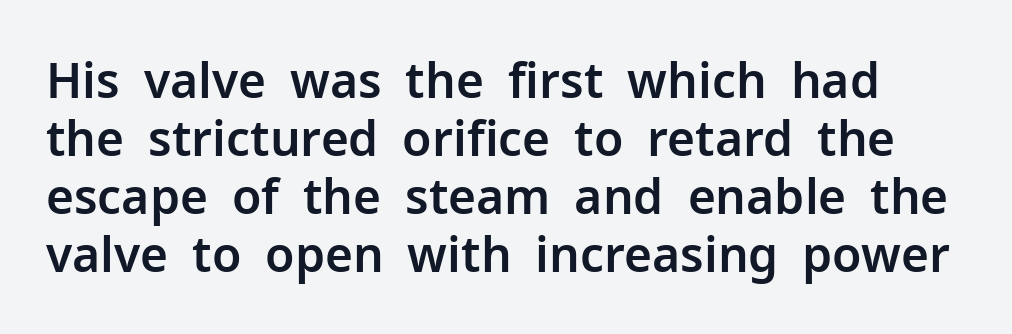
The image shows 48 px sans-serif type, upright; set line spacing 1.21x, normal letter spacing, not underlined; low stroke contrast and a medium x-height.
